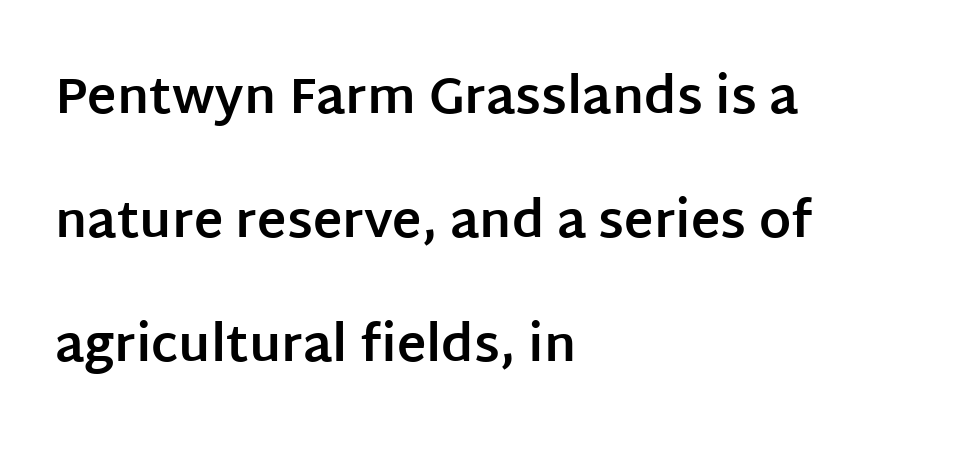
This is roman type, the default non-slanted kind. Typographic density is high because the face is bold. Decoration check: the copy has no underline. What kind of face is this? One without serifs — a sans. The tracking reads as untouched default to a designer's eye. Is the block centered? No — it sits flush against the left margin.
